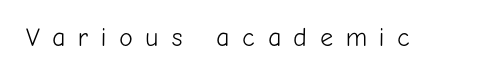
Q: Is the text bold? A: No.
Q: Is the text italic (slanted)? A: No, it is upright.
Q: Is the text underlined? A: No.
Q: Is the spacing between letters normal or unusually wide? A: Unusually wide.
